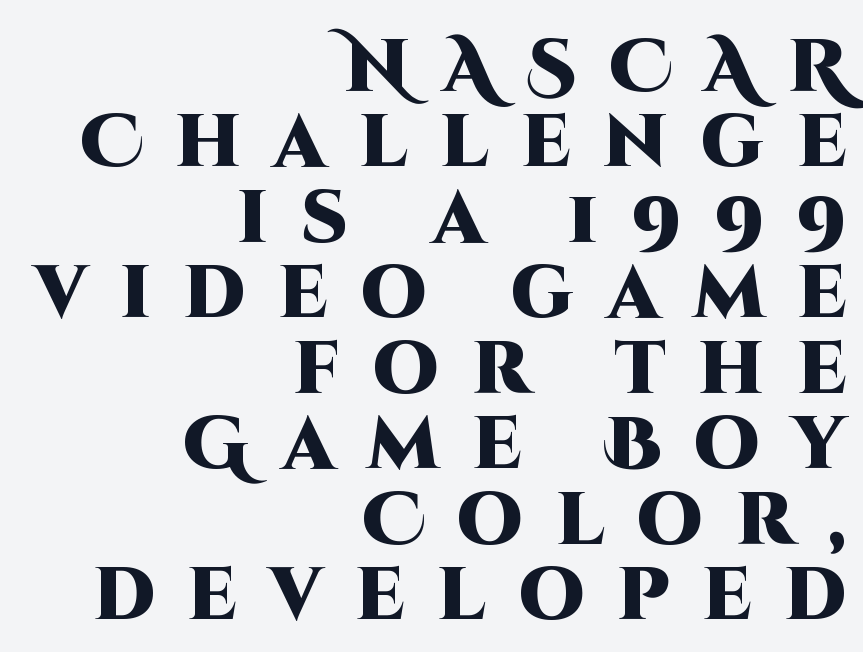
Q: Is the text bold? A: Yes.
Q: Is the text italic (slanted)? A: No, it is upright.
Q: Is the typeface a serif or a sans-serif typeface? A: Sans-serif.
Q: Is the text underlined? A: No.
Q: How is the paragraph aligned? A: Right-aligned.
Q: Is the spacing between letters normal or unusually wide? A: Unusually wide.
Q: Is the spacing between lines tight, normal or loose? A: Tight.
Q: Width (condensed, normal, or wide)? A: Normal.
Q: Stroke contrast? A: High.
Q: x-height? A: Large.
Q: Monospaced? A: No.
